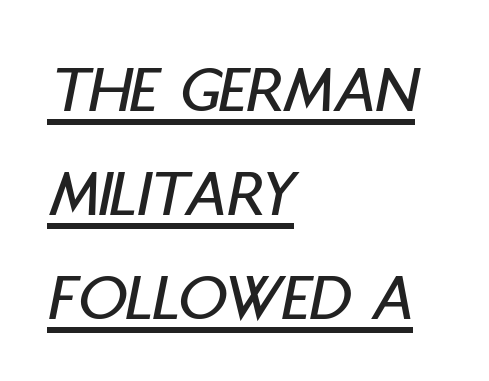
Q: Is the text italic (slanted)? A: Yes, it leans right by about 11 degrees.
Q: Is the text underlined? A: Yes.
Q: How is the paragraph aligned? A: Left-aligned.
Q: Is the spacing between letters normal or unusually wide? A: Normal.
Q: Is the spacing between lines tight, normal or loose? A: Normal.
Q: Width (condensed, normal, or wide)? A: Condensed.
Q: Stroke contrast? A: Low.
Q: x-height? A: Large.
Q: Monospaced? A: No.
